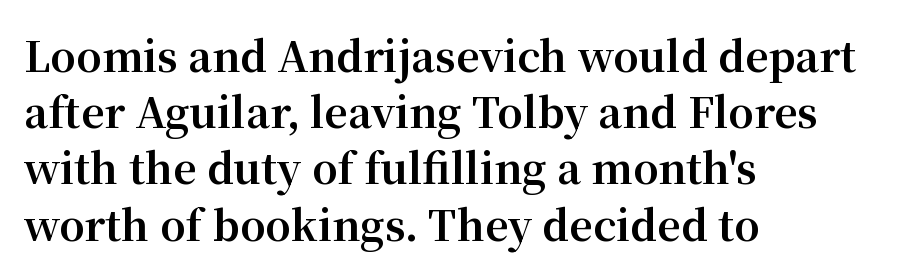
{"serif": "yes", "italic": "no", "bold": "yes", "weight": "bold", "width": "normal", "stroke_contrast": "medium", "x_height": "medium", "monospaced": "no", "underline": "no", "align": "left", "line_spacing": "normal", "line_spacing_ratio": 1.37, "letter_spacing": "normal", "letter_spacing_em": 0.0, "glyph_px": 41}
